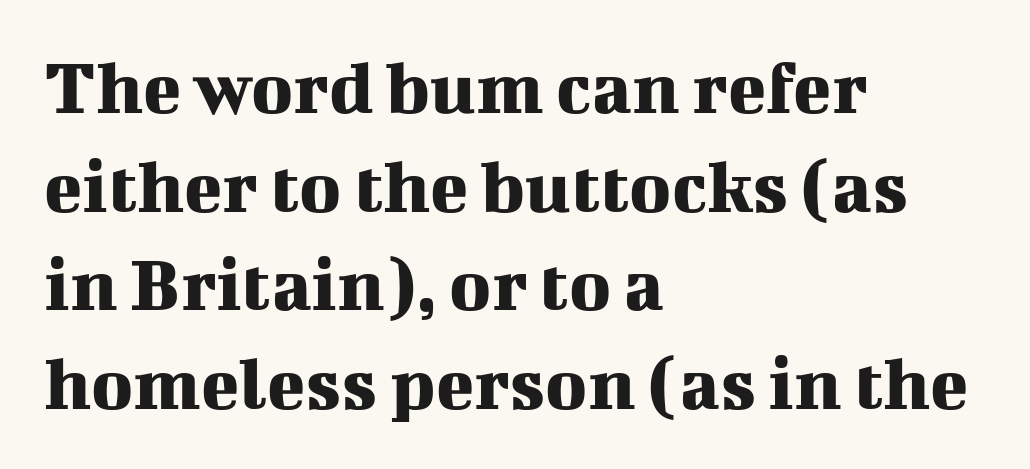
{"serif": "yes", "italic": "no", "width": "normal", "stroke_contrast": "medium", "x_height": "medium", "monospaced": "no", "underline": "no", "align": "left", "line_spacing": "normal", "line_spacing_ratio": 1.25, "letter_spacing": "normal", "letter_spacing_em": 0.0, "glyph_px": 79}
